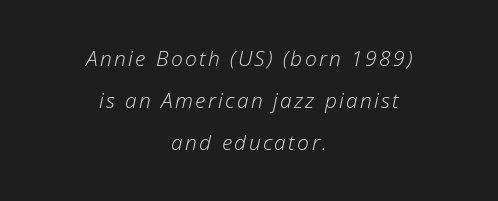
The face looks like a standard text weight, possibly lighter. Slant detected: the letters are inclined. Every row of glyphs is offset so its center matches the block's center. Rows of type keep a wide berth in the vertical direction.
